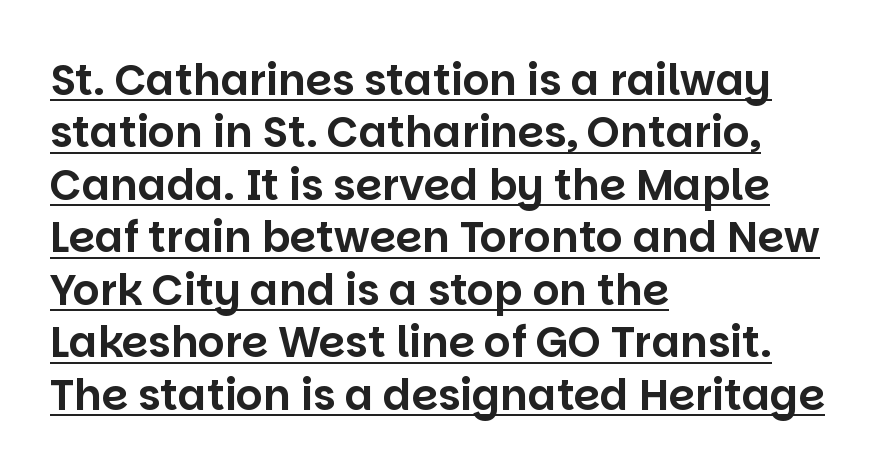
Q: Is the text italic (slanted)? A: No, it is upright.
Q: Is the typeface a serif or a sans-serif typeface? A: Sans-serif.
Q: Is the text underlined? A: Yes.
Q: How is the paragraph aligned? A: Left-aligned.
Q: Is the spacing between letters normal or unusually wide? A: Normal.
Q: Is the spacing between lines tight, normal or loose? A: Normal.
Q: Width (condensed, normal, or wide)? A: Normal.
Q: Stroke contrast? A: Low.
Q: x-height? A: Large.
Q: Monospaced? A: No.
